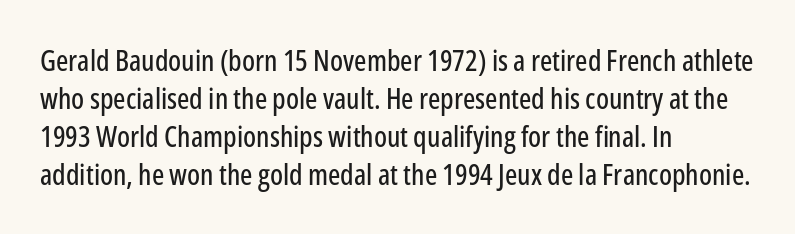
{"serif": "no", "italic": "no", "width": "condensed", "stroke_contrast": "low", "x_height": "medium", "monospaced": "no", "underline": "no", "align": "left", "line_spacing": "normal", "line_spacing_ratio": 1.31, "letter_spacing": "normal", "letter_spacing_em": 0.0, "glyph_px": 29}
